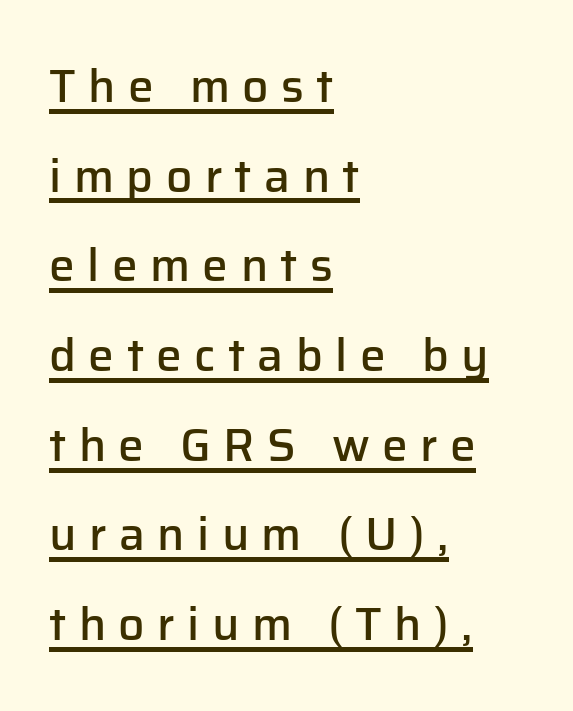
Q: Is the text bold? A: Semi-bold.
Q: Is the text italic (slanted)? A: No, it is upright.
Q: Is the typeface a serif or a sans-serif typeface? A: Sans-serif.
Q: Is the text underlined? A: Yes.
Q: How is the paragraph aligned? A: Left-aligned.
Q: Is the spacing between letters normal or unusually wide? A: Unusually wide.
Q: Is the spacing between lines tight, normal or loose? A: Loose.
Q: Width (condensed, normal, or wide)? A: Normal.
Q: Stroke contrast? A: Low.
Q: x-height? A: Medium.
Q: Monospaced? A: No.
